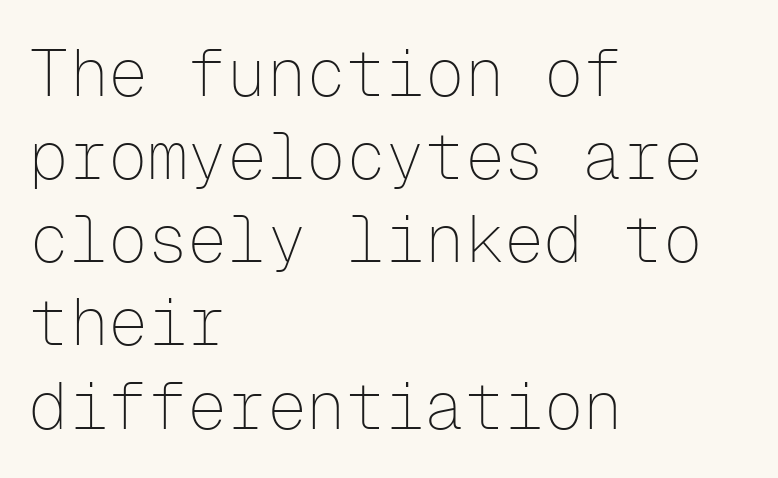
Q: Is the text bold? A: No.
Q: Is the text italic (slanted)? A: No, it is upright.
Q: Is the typeface a serif or a sans-serif typeface? A: Sans-serif.
Q: Is the text underlined? A: No.
Q: How is the paragraph aligned? A: Left-aligned.
Q: Is the spacing between letters normal or unusually wide? A: Normal.
Q: Is the spacing between lines tight, normal or loose? A: Normal.
Q: Width (condensed, normal, or wide)? A: Normal.
Q: Stroke contrast? A: Low.
Q: x-height? A: Medium.
Q: Monospaced? A: Yes.
